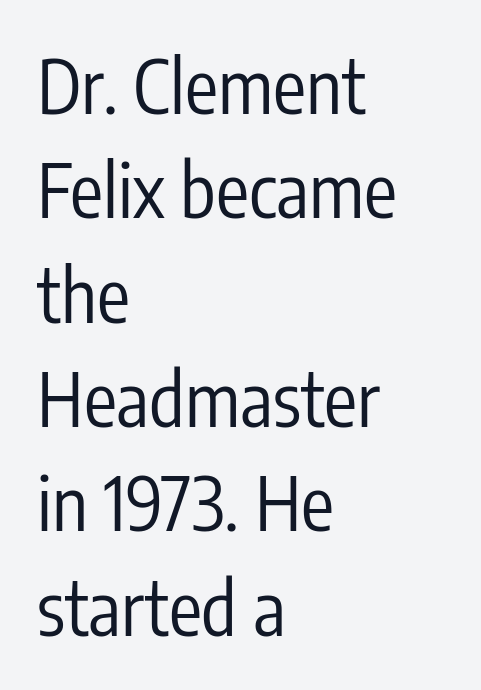
No extra tracking has been applied to these lines. These lines are rendered in a variable-pitch font. Line spacing here is normal. Serifs: no, the terminals of the letterforms are clean. Is the stroke heavy? The answer is a plain regular-or-lighter. The paragraph has a hard left edge and a soft right edge.
